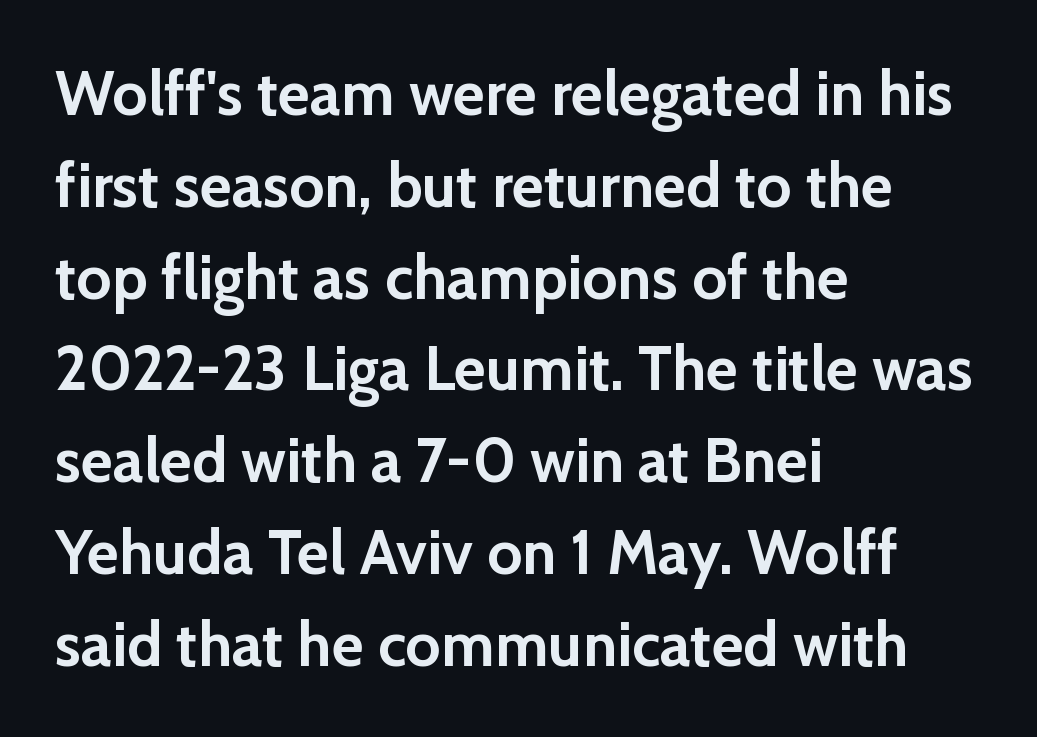
Q: Is the text bold? A: Yes.
Q: Is the text italic (slanted)? A: No, it is upright.
Q: Is the typeface a serif or a sans-serif typeface? A: Sans-serif.
Q: Is the text underlined? A: No.
Q: How is the paragraph aligned? A: Left-aligned.
Q: Is the spacing between letters normal or unusually wide? A: Normal.
Q: Is the spacing between lines tight, normal or loose? A: Normal.
Q: Width (condensed, normal, or wide)? A: Normal.
Q: Stroke contrast? A: Low.
Q: x-height? A: Medium.
Q: Monospaced? A: No.
